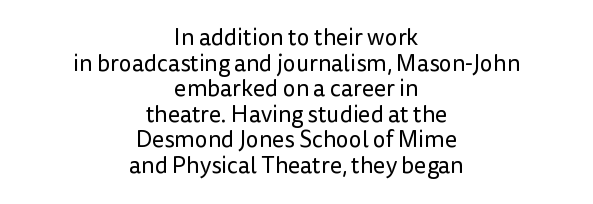
{"italic": "no", "bold": "no", "underline": "no", "align": "center", "line_spacing": "tight", "line_spacing_ratio": 1.11, "letter_spacing": "normal", "letter_spacing_em": 0.0, "glyph_px": 23}
